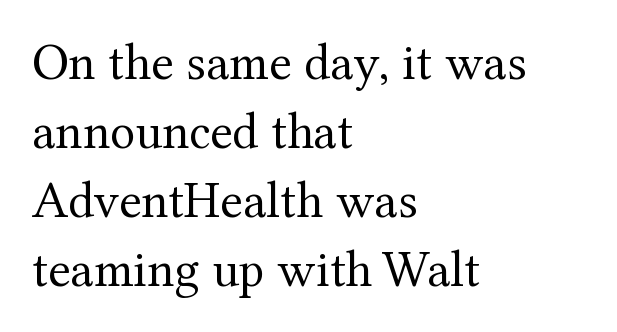
The image shows 52 px regular-weight serif type, upright; set left-aligned, normal line spacing (1.33x), normal letter spacing, not underlined; medium stroke contrast and a medium x-height.
